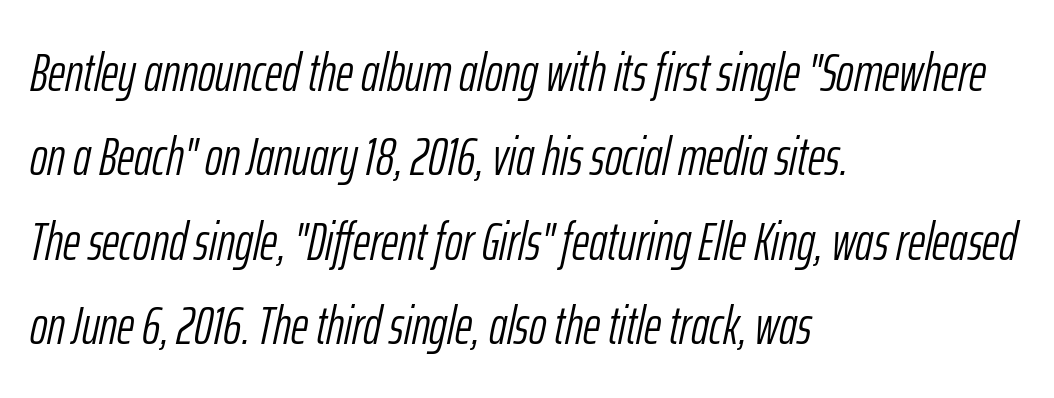
Q: Is the text bold? A: No.
Q: Is the text italic (slanted)? A: Yes, it leans right by about 12 degrees.
Q: Is the text underlined? A: No.
Q: How is the paragraph aligned? A: Left-aligned.
Q: Is the spacing between letters normal or unusually wide? A: Normal.
Q: Is the spacing between lines tight, normal or loose? A: Normal.
Q: Width (condensed, normal, or wide)? A: Condensed.
Q: Stroke contrast? A: Low.
Q: x-height? A: Medium.
Q: Monospaced? A: No.
